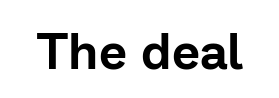
Q: Is the text italic (slanted)? A: No, it is upright.
Q: Is the typeface a serif or a sans-serif typeface? A: Sans-serif.
Q: Is the text underlined? A: No.
Q: Is the spacing between letters normal or unusually wide? A: Normal.
Q: Width (condensed, normal, or wide)? A: Normal.
Q: Stroke contrast? A: Low.
Q: x-height? A: Medium.
Q: Monospaced? A: No.
